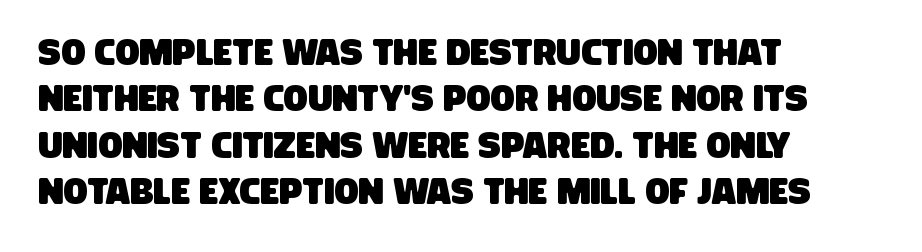
Spacing verdict: proportional, widths tailored to each character. Evenly set lines give the paragraph a standard silhouette. Casual observation: everything's shoved over to the left. The face used here is a sans, in the tradition of grotesques and geometrics.
